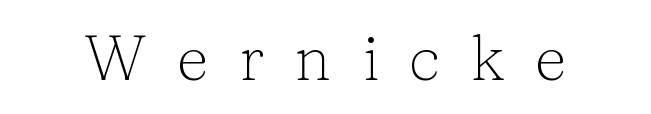
The image shows 64 px light serif type, upright; set unusually wide letter spacing (+0.47 em), not underlined; low stroke contrast and a medium x-height.
